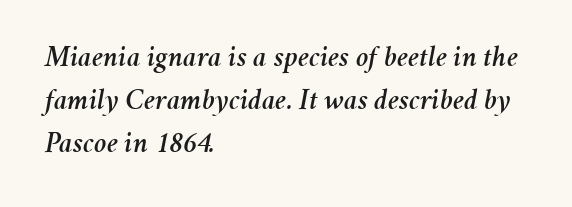
A student would call this left alignment; a typographer would say flush left, rag right. Students, note that the glyphs here touch the page at normal intervals. Designer's note — italics engaged. Type without underlining.
